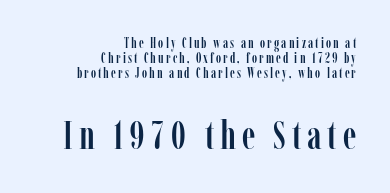
Just letters on the line, the space beneath them empty. Where is the straight margin? On the right. Regarding leading, the lines here are crowded together. Classification — serif.
